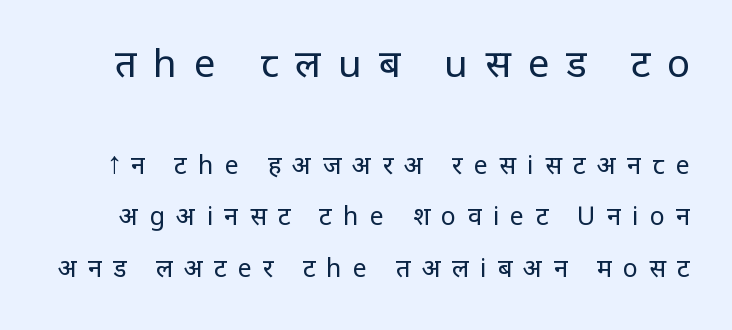
Q: Is the text bold? A: No.
Q: Is the text italic (slanted)? A: No, it is upright.
Q: Is the typeface a serif or a sans-serif typeface? A: Sans-serif.
Q: Is the text underlined? A: No.
Q: Is the spacing between letters normal or unusually wide? A: Unusually wide.
Q: Is the spacing between lines tight, normal or loose? A: Loose.
Q: Which block of text is set in a larger size, the first (top) or the second (bottom)? A: The first (top) one.
Q: Width (condensed, normal, or wide)? A: Normal.
Q: Stroke contrast? A: Low.
Q: x-height? A: Large.
Q: Monospaced? A: No.
